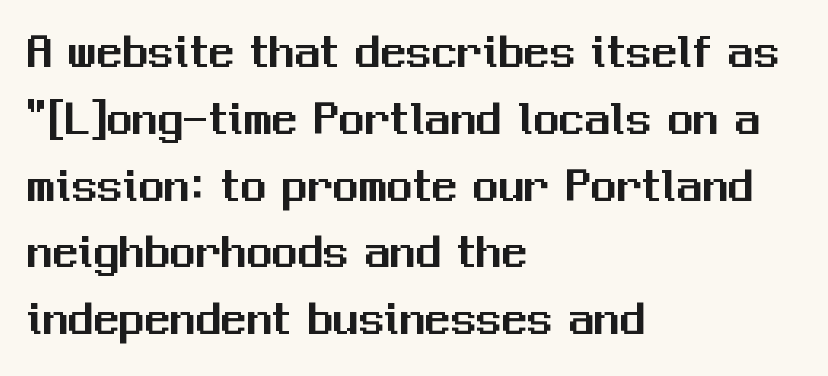
The image shows 51 px sans-serif type, upright; set left-aligned, normal line spacing (1.31x), normal letter spacing, not underlined; medium stroke contrast and a medium x-height.
